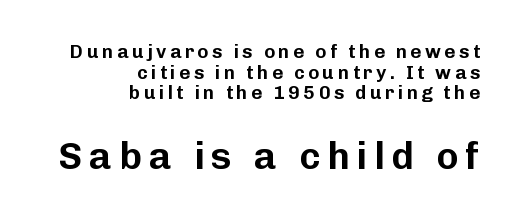
Of the two passages, the one underneath uses the larger point size. Nothing sits at the stroke ends, so this counts as sans-serif. This block would grow much taller if given ordinary leading; it's compressed now. The passage shown is typed in a proportional face where columns would drift. The baseline area is clear.
